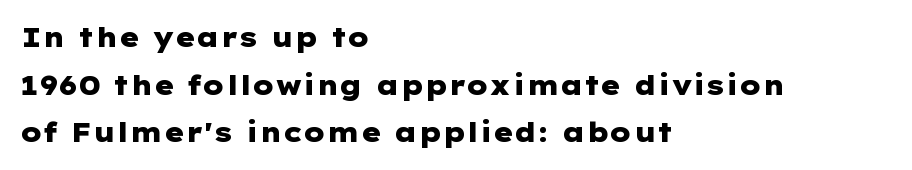
The image shows 27 px bold type, upright; set left-aligned, line spacing 1.76x, normal letter spacing, not underlined.
